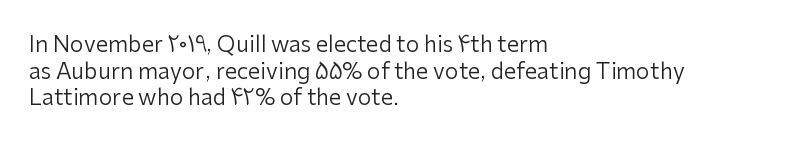
Q: Is the text bold? A: No.
Q: Is the text italic (slanted)? A: No, it is upright.
Q: Is the text underlined? A: No.
Q: How is the paragraph aligned? A: Left-aligned.
Q: Is the spacing between letters normal or unusually wide? A: Normal.
